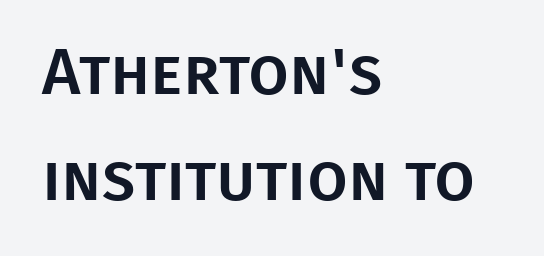
The gap between lines stays unmarked. Notice how the stems are strictly vertical — no italics here. Letter spacing: default. Typeset ragged right — the left edge is the straight one. Spacing verdict: proportional, widths tailored to each character.
